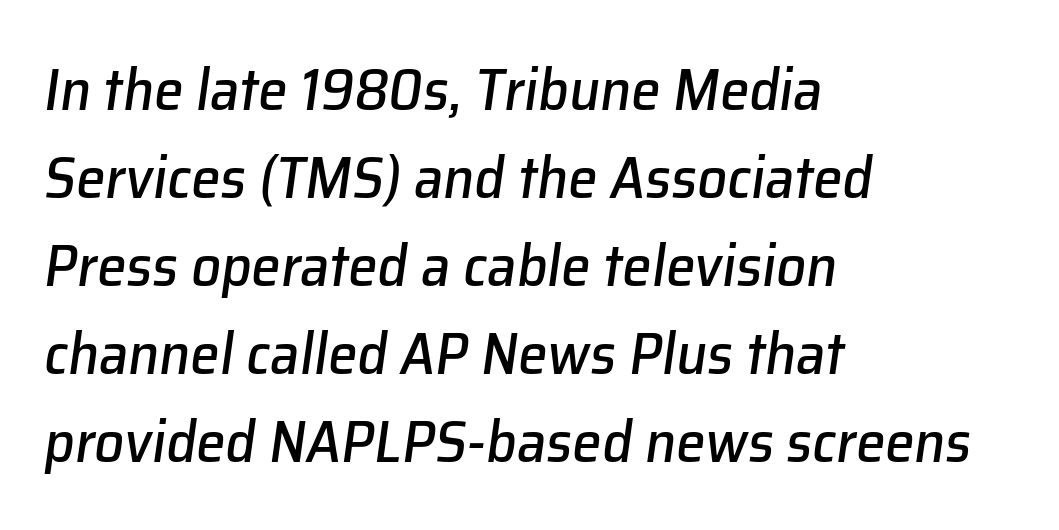
{"italic": "yes", "lean": "right", "slant_degrees": 8, "width": "normal", "stroke_contrast": "low", "x_height": "medium", "monospaced": "no", "underline": "no", "align": "left", "line_spacing": "normal", "line_spacing_ratio": 1.49, "letter_spacing": "normal", "letter_spacing_em": 0.0, "glyph_px": 59}
